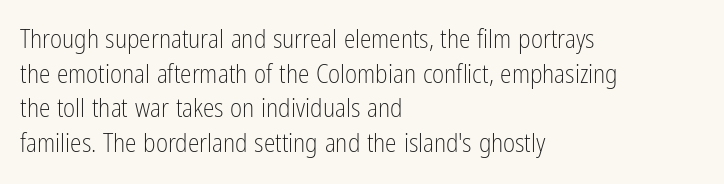
No chunkiness to these letters — they're not bold. A classic flush-left, rag-right setting is used for this passage. One glance says typical: line gaps are just what's usual. The letters sit at their default tracking, neither squeezed nor spread.
